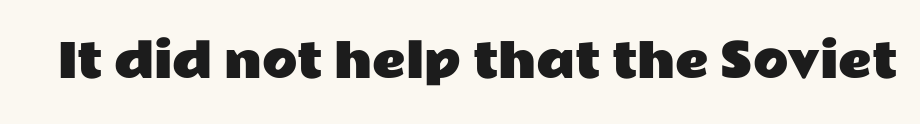
The image shows 46 px wide sans-serif type, upright; set normal letter spacing, not underlined; low stroke contrast and a medium x-height.
